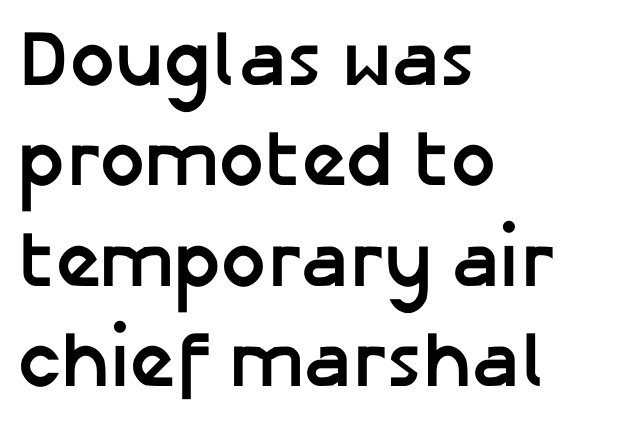
This is roman type, the default non-slanted kind. Heavy-handed strokes throughout: this text is bold. The space directly below the letters is spotless. The letters carry no serifs — their stems end cleanly without finishing strokes.
